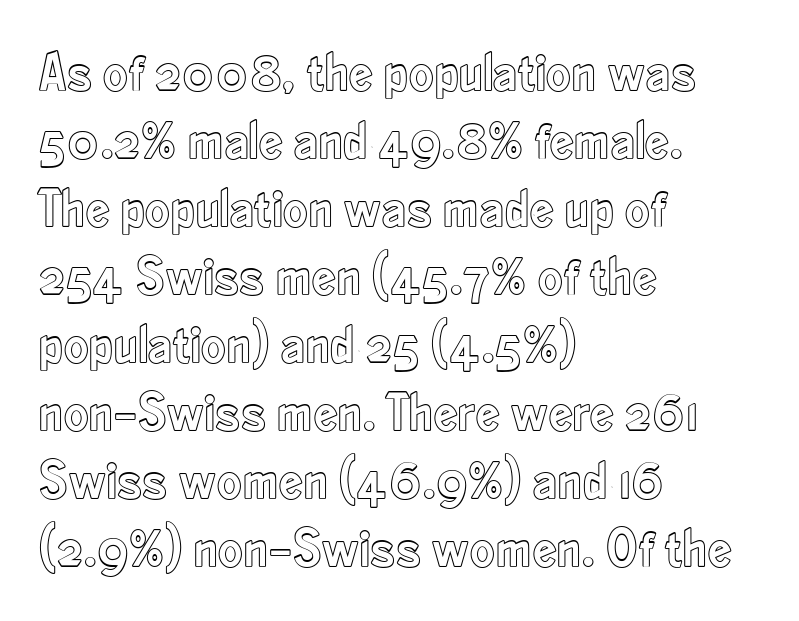
Q: Is the text italic (slanted)? A: No, it is upright.
Q: Is the text underlined? A: No.
Q: How is the paragraph aligned? A: Left-aligned.
Q: Is the spacing between letters normal or unusually wide? A: Normal.
Q: Is the spacing between lines tight, normal or loose? A: Normal.
Q: Width (condensed, normal, or wide)? A: Condensed.
Q: x-height? A: Small.
Q: Monospaced? A: No.
